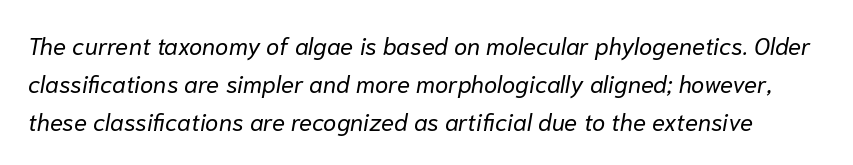
Q: Is the text bold? A: No.
Q: Is the text italic (slanted)? A: Yes, it leans right by about 10 degrees.
Q: Is the text underlined? A: No.
Q: Is the spacing between letters normal or unusually wide? A: Normal.
Q: Is the spacing between lines tight, normal or loose? A: Normal.
